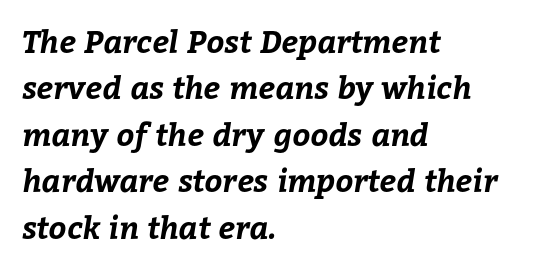
Q: Is the text bold? A: Yes.
Q: Is the text underlined? A: No.
Q: How is the paragraph aligned? A: Left-aligned.
Q: Is the spacing between letters normal or unusually wide? A: Normal.
Q: Is the spacing between lines tight, normal or loose? A: Normal.
Q: Width (condensed, normal, or wide)? A: Normal.
Q: Stroke contrast? A: Low.
Q: x-height? A: Medium.
Q: Monospaced? A: No.
